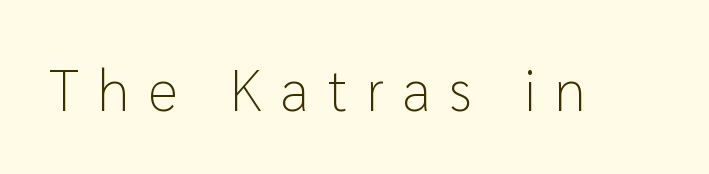
{"serif": "no", "italic": "no", "bold": "no", "weight": "light", "width": "normal", "stroke_contrast": "low", "x_height": "medium", "monospaced": "no", "underline": "no", "letter_spacing": "wide", "letter_spacing_em": 0.32, "glyph_px": 58}
